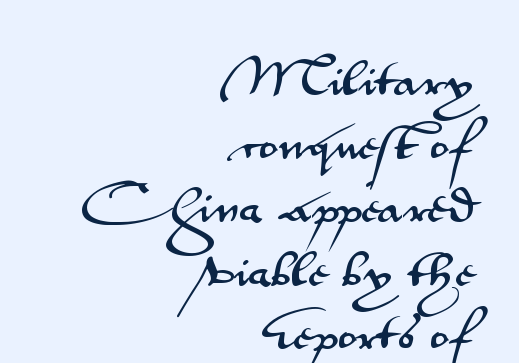
The image shows 40 px wide sans-serif type; set right-aligned, normal line spacing (1.59x), normal letter spacing, not underlined; medium stroke contrast and a small x-height.
